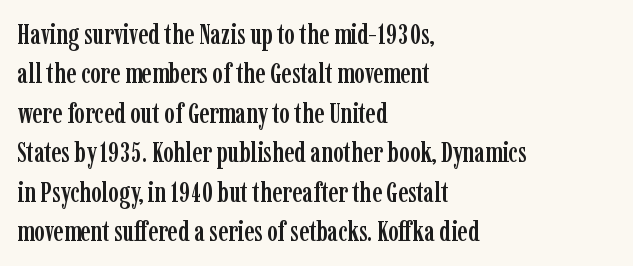
Q: Is the text italic (slanted)? A: No, it is upright.
Q: Is the typeface a serif or a sans-serif typeface? A: Serif.
Q: Is the text underlined? A: No.
Q: How is the paragraph aligned? A: Left-aligned.
Q: Is the spacing between letters normal or unusually wide? A: Normal.
Q: Is the spacing between lines tight, normal or loose? A: Normal.
Q: Width (condensed, normal, or wide)? A: Condensed.
Q: Stroke contrast? A: Low.
Q: x-height? A: Medium.
Q: Monospaced? A: No.
